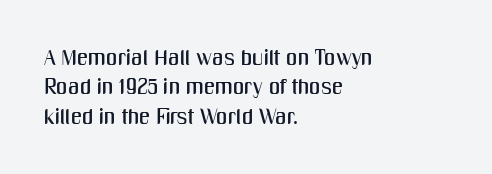
Reading down the block, your eye returns to a fixed left position each line. The type sits square on the baseline with zero lean. The space directly below the letters is spotless. Notice how descenders clear the ascenders below comfortably — that's standard leading. Each word holds together tightly as a unit, with standard inter-letter gaps.
